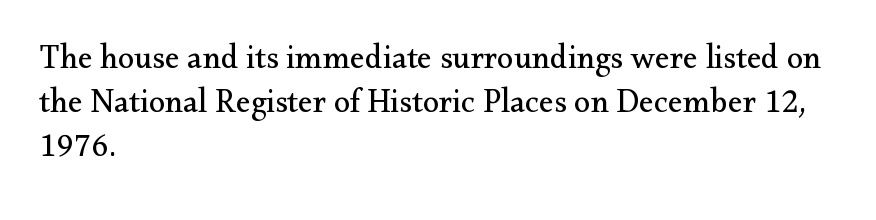
{"serif": "yes", "italic": "no", "bold": "no", "weight": "regular", "width": "normal", "stroke_contrast": "medium", "x_height": "small", "monospaced": "no", "underline": "no", "align": "left", "line_spacing": "normal", "line_spacing_ratio": 1.33, "letter_spacing": "normal", "letter_spacing_em": 0.0, "glyph_px": 33}
